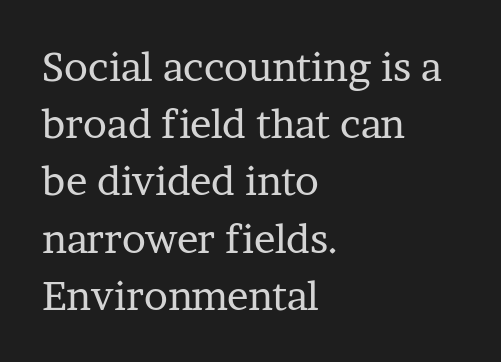
{"serif": "yes", "italic": "no", "bold": "no", "weight": "regular", "width": "normal", "stroke_contrast": "low", "x_height": "medium", "monospaced": "no", "underline": "no", "align": "left", "line_spacing": "normal", "line_spacing_ratio": 1.43, "letter_spacing": "normal", "letter_spacing_em": 0.0, "glyph_px": 40}
